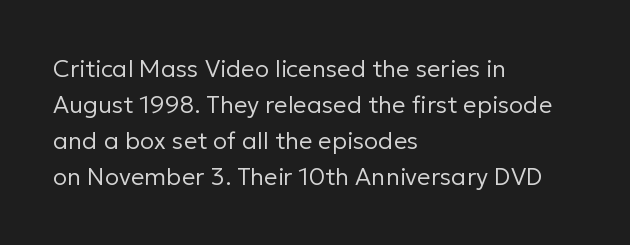
The image shows 24 px text type, upright; set left-aligned, normal line spacing (1.5x), normal letter spacing, not underlined.
